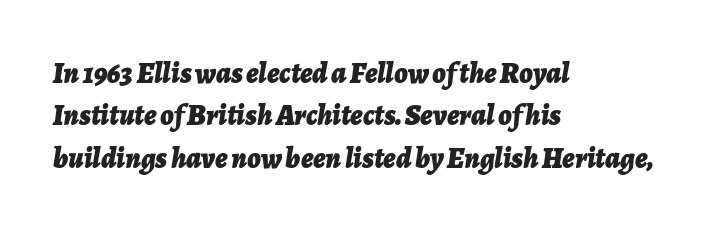
{"italic": "yes", "lean": "right", "slant_degrees": 7, "bold": "yes", "weight": "bold", "width": "normal", "stroke_contrast": "low", "x_height": "medium", "monospaced": "no", "underline": "no", "align": "left", "line_spacing": "normal", "line_spacing_ratio": 1.46, "letter_spacing": "normal", "letter_spacing_em": 0.0, "glyph_px": 29}
